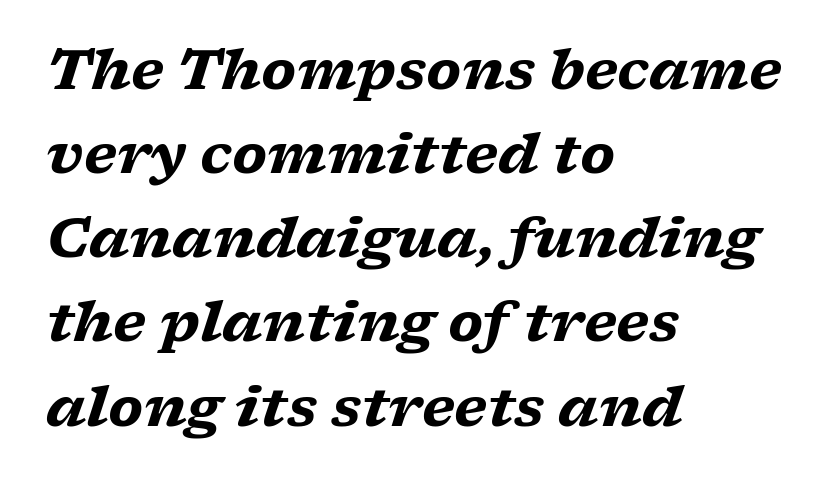
The image shows 55 px heavy, wide serif type, italic (leaning right); set left-aligned, normal line spacing (1.53x), normal letter spacing, not underlined; low stroke contrast and a medium x-height.
